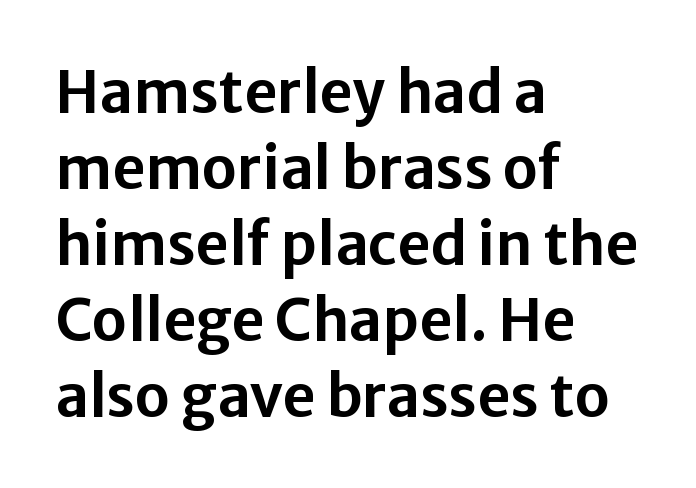
{"serif": "no", "italic": "no", "width": "normal", "stroke_contrast": "low", "x_height": "medium", "monospaced": "no", "underline": "no", "align": "left", "line_spacing": "normal", "line_spacing_ratio": 1.31, "letter_spacing": "normal", "letter_spacing_em": 0.0, "glyph_px": 58}
